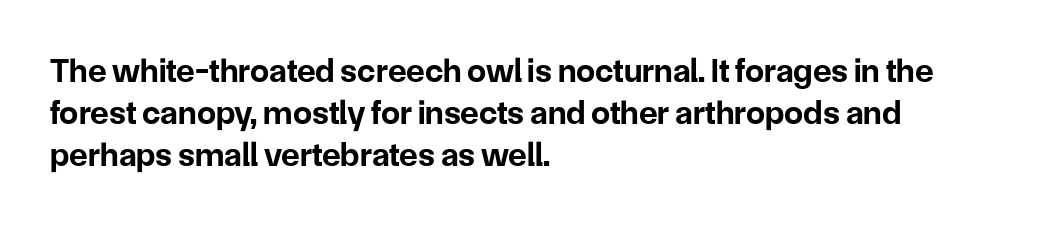
Q: Is the text bold? A: Yes.
Q: Is the text italic (slanted)? A: No, it is upright.
Q: Is the typeface a serif or a sans-serif typeface? A: Sans-serif.
Q: Is the text underlined? A: No.
Q: How is the paragraph aligned? A: Left-aligned.
Q: Is the spacing between letters normal or unusually wide? A: Normal.
Q: Width (condensed, normal, or wide)? A: Normal.
Q: Stroke contrast? A: Low.
Q: x-height? A: Medium.
Q: Monospaced? A: No.
